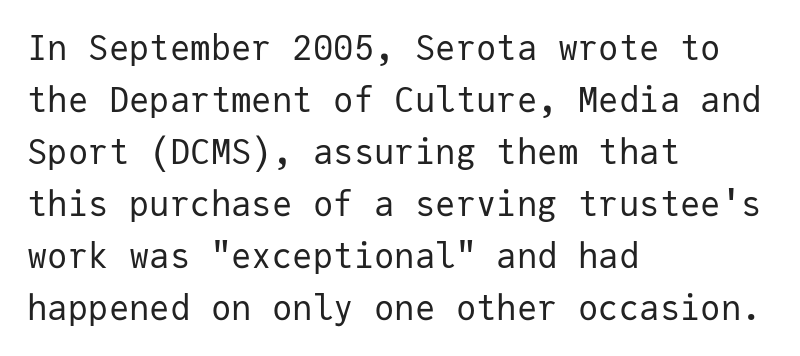
Q: Is the text bold? A: No.
Q: Is the text italic (slanted)? A: No, it is upright.
Q: Is the typeface a serif or a sans-serif typeface? A: Sans-serif.
Q: Is the text underlined? A: No.
Q: How is the paragraph aligned? A: Left-aligned.
Q: Is the spacing between letters normal or unusually wide? A: Normal.
Q: Is the spacing between lines tight, normal or loose? A: Normal.
Q: Width (condensed, normal, or wide)? A: Normal.
Q: Stroke contrast? A: Low.
Q: x-height? A: Medium.
Q: Monospaced? A: Yes.
